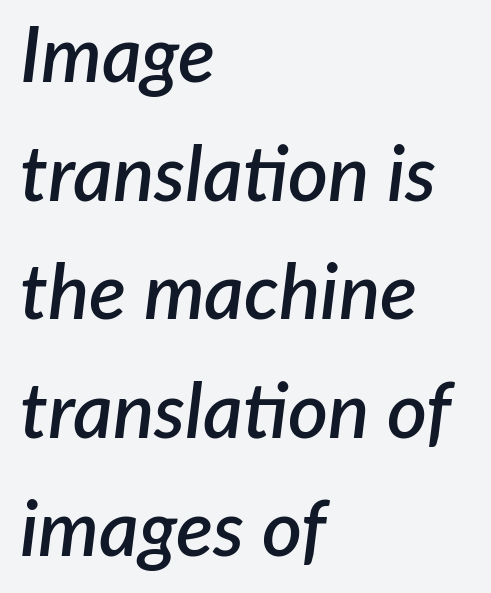
The image shows 77 px semibold type, italic (leaning right); set left-aligned, normal line spacing (1.54x), normal letter spacing, not underlined; low stroke contrast and a medium x-height.
